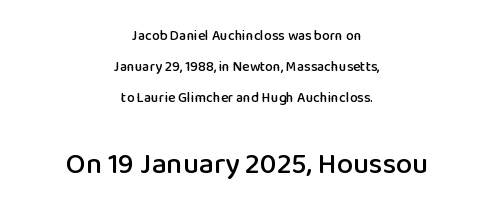
{"serif": "no", "italic": "no", "width": "normal", "stroke_contrast": "low", "x_height": "medium", "monospaced": "no", "underline": "no", "align": "center", "line_spacing": "loose", "line_spacing_ratio": 2.23, "letter_spacing": "normal", "letter_spacing_em": 0.0, "larger_block": "second", "size_ratio": 2.07, "glyph_px": 29}
